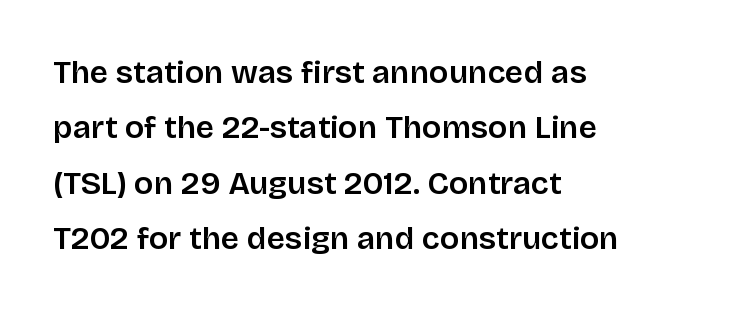
{"serif": "no", "italic": "no", "width": "normal", "stroke_contrast": "low", "x_height": "large", "monospaced": "no", "underline": "no", "align": "left", "line_spacing_ratio": 1.73, "letter_spacing": "normal", "letter_spacing_em": 0.0, "glyph_px": 32}
